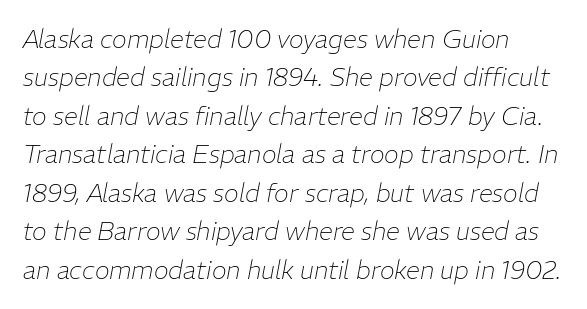
The rows are spaced the way most documents space them. Visually the block forms a straight wall on the left and a jagged coastline on the right. A quiet, ordinary-to-light weight characterises the typeface. Words float on clear page, feet unadorned. Between one letter and the next there's only the usual sliver of space.
